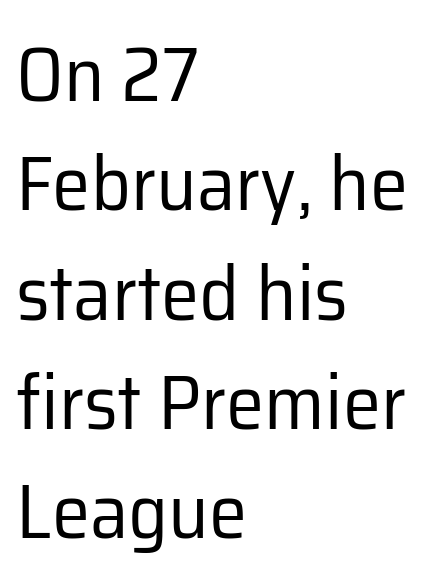
Q: Is the text bold? A: No.
Q: Is the text italic (slanted)? A: No, it is upright.
Q: Is the typeface a serif or a sans-serif typeface? A: Sans-serif.
Q: Is the text underlined? A: No.
Q: How is the paragraph aligned? A: Left-aligned.
Q: Is the spacing between letters normal or unusually wide? A: Normal.
Q: Is the spacing between lines tight, normal or loose? A: Normal.
Q: Width (condensed, normal, or wide)? A: Normal.
Q: Stroke contrast? A: Low.
Q: x-height? A: Medium.
Q: Monospaced? A: No.
